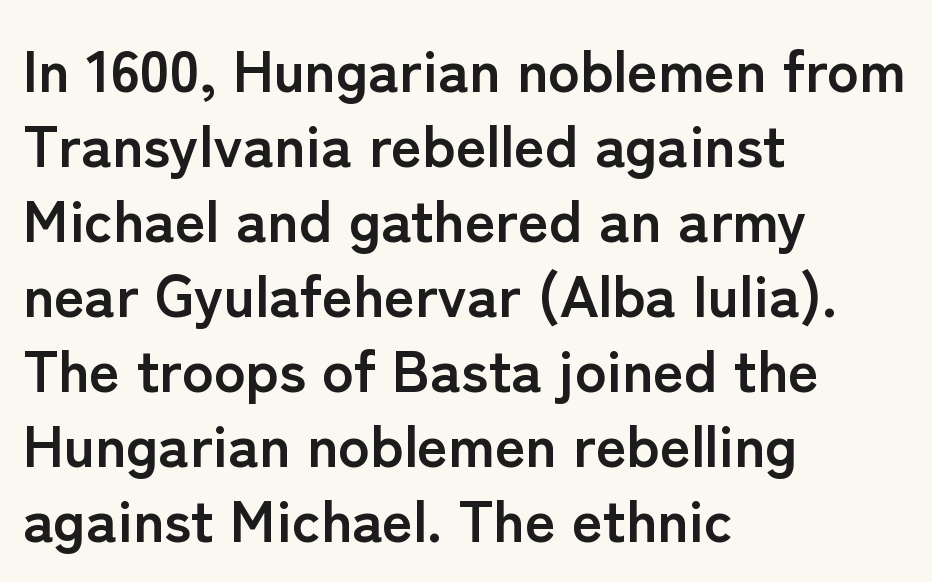
The vertical gap from one line to the next is medium. Each word holds together tightly as a unit, with standard inter-letter gaps. Each letter keeps its own natural width here, so spacing adapts to shape. Just letters on the line, the space beneath them empty. The font family rendered here belongs to the sans-serif group.
